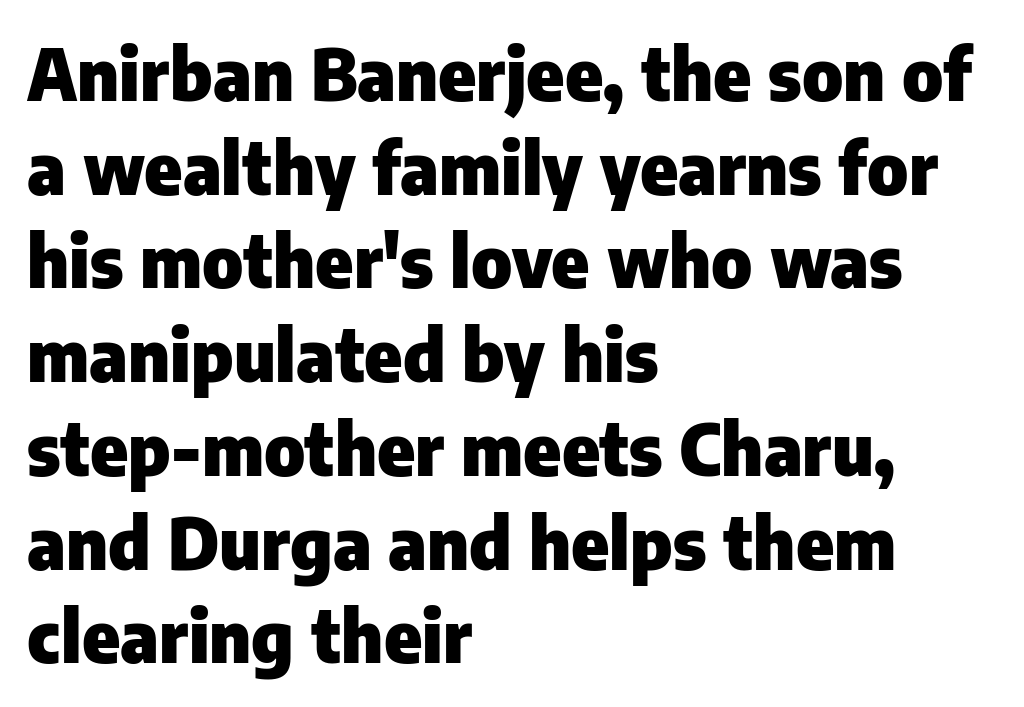
Spacing verdict: proportional, widths tailored to each character. Short and long lines alike share a common starting point at left. The space between consecutive lines is moderate. Font category for this specimen: sans-serif.
